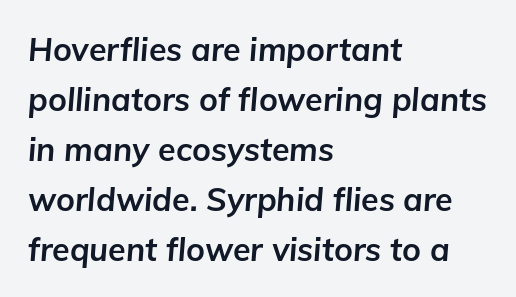
{"italic": "yes", "lean": "right", "slant_degrees": 5, "bold": "yes", "weight": "bold", "width": "normal", "stroke_contrast": "low", "x_height": "medium", "monospaced": "no", "underline": "no", "align": "left", "line_spacing": "normal", "line_spacing_ratio": 1.56, "letter_spacing": "normal", "letter_spacing_em": 0.0, "glyph_px": 32}
